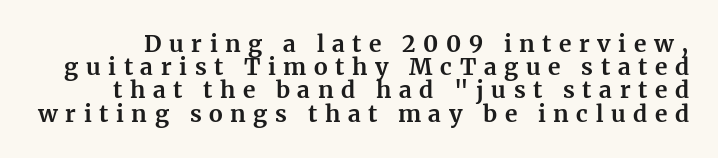
Plenty of ink on the page — the face is bold. Each row of text sits above clean, open space. Every stem runs plumb, perpendicular to the baseline. The letterforms stand isolated, each surrounded by extra space.
